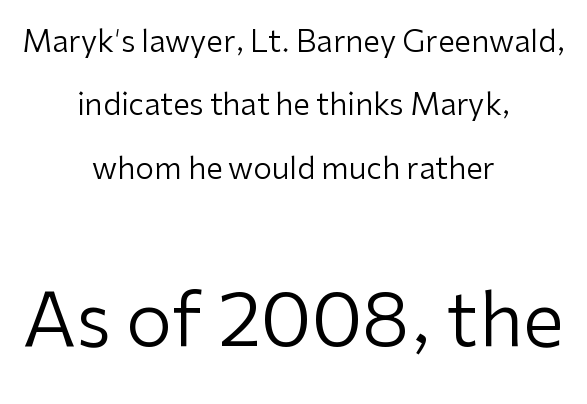
The image shows 74 px regular-weight sans-serif type, upright; set centered, loose line spacing (2.11x), normal letter spacing, not underlined; the second (bottom) block is 2.47x larger; low stroke contrast and a medium x-height.
